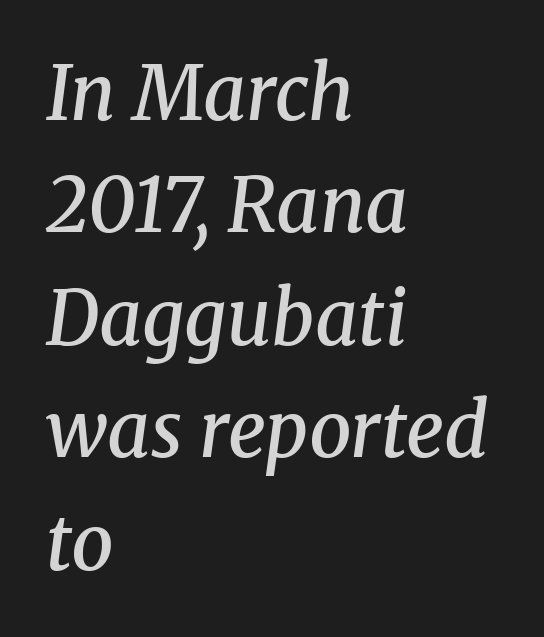
{"serif": "yes", "italic": "yes", "lean": "right", "slant_degrees": 8, "bold": "semi", "weight": "semibold", "width": "normal", "stroke_contrast": "medium", "x_height": "medium", "monospaced": "no", "underline": "no", "align": "left", "line_spacing": "normal", "line_spacing_ratio": 1.5, "letter_spacing": "normal", "letter_spacing_em": 0.0, "glyph_px": 75}
